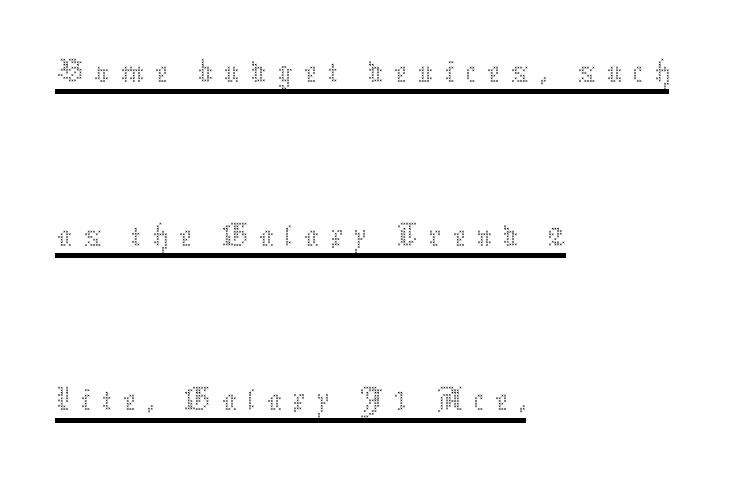
The image shows 75 px thin type, upright; set left-aligned, loose line spacing (2.19x), underlined; medium stroke contrast and a medium x-height.
